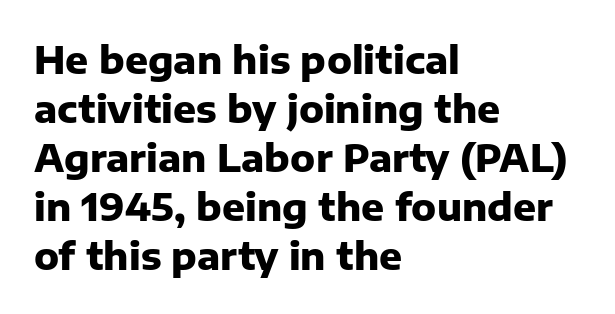
Q: Is the text bold? A: Yes.
Q: Is the text italic (slanted)? A: No, it is upright.
Q: Is the typeface a serif or a sans-serif typeface? A: Sans-serif.
Q: Is the text underlined? A: No.
Q: How is the paragraph aligned? A: Left-aligned.
Q: Is the spacing between letters normal or unusually wide? A: Normal.
Q: Is the spacing between lines tight, normal or loose? A: Normal.
Q: Width (condensed, normal, or wide)? A: Normal.
Q: Stroke contrast? A: Low.
Q: x-height? A: Medium.
Q: Monospaced? A: No.
